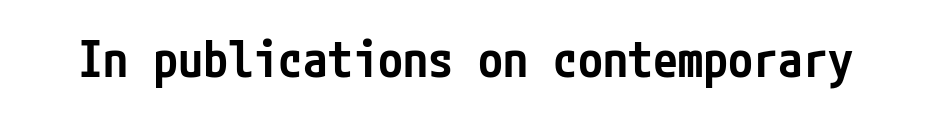
The type is set solid horizontally, with unmodified tracking. Ordinary non-slanted type is in use. The rendering uses a semibold face; strokes are thickened but not to full bold. Examine the stroke ends and you'll find no serifs. The foot of each line stays bare and open.
